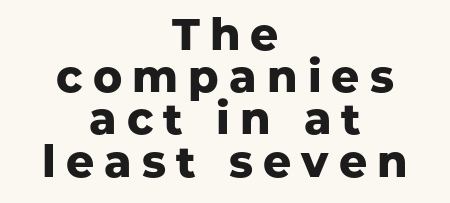
Posture: upright roman. The strip under each line holds only bare page. Look at the stroke-to-counter ratio: heavy, a bold. In terms of letterform style, serifs are entirely absent. Horizontally, the lines are justified to the midpoint only. Whoever set this chose condensed vertical rhythm over breathing room.
